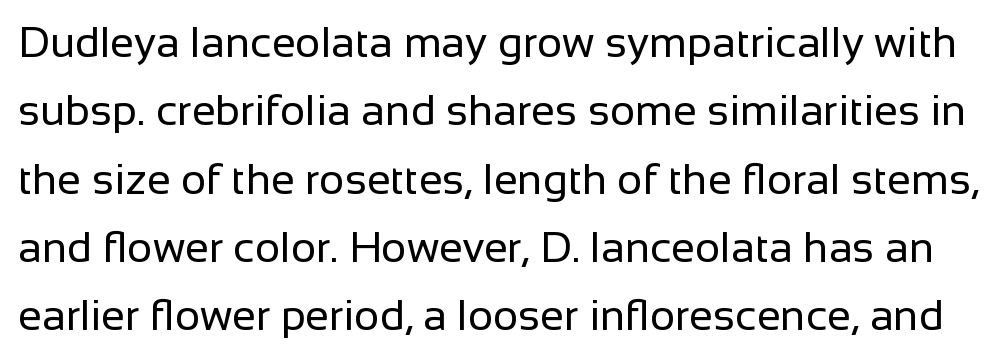
Q: Is the text bold? A: No.
Q: Is the text italic (slanted)? A: No, it is upright.
Q: Is the typeface a serif or a sans-serif typeface? A: Sans-serif.
Q: Is the text underlined? A: No.
Q: Is the spacing between letters normal or unusually wide? A: Normal.
Q: Is the spacing between lines tight, normal or loose? A: Normal.
Q: Width (condensed, normal, or wide)? A: Normal.
Q: Stroke contrast? A: Low.
Q: x-height? A: Medium.
Q: Monospaced? A: No.
